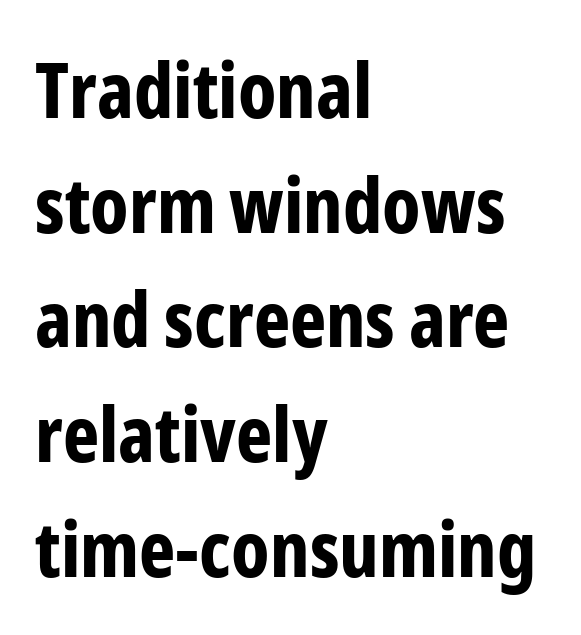
Q: Is the text bold? A: Yes.
Q: Is the text italic (slanted)? A: No, it is upright.
Q: Is the typeface a serif or a sans-serif typeface? A: Sans-serif.
Q: Is the text underlined? A: No.
Q: How is the paragraph aligned? A: Left-aligned.
Q: Is the spacing between letters normal or unusually wide? A: Normal.
Q: Is the spacing between lines tight, normal or loose? A: Normal.
Q: Width (condensed, normal, or wide)? A: Condensed.
Q: Stroke contrast? A: Low.
Q: x-height? A: Medium.
Q: Monospaced? A: No.
